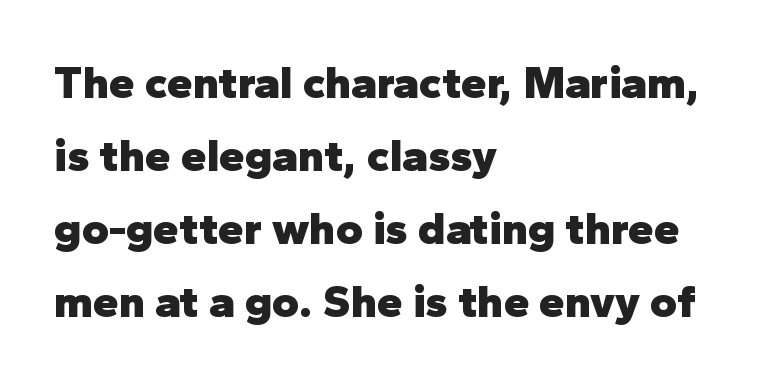
Nothing sits at the stroke ends, so this counts as sans-serif. Each glyph is drawn with heavy, bold strokes. Glyph-to-glyph distance matches everyday printed text. Normally led — the rows are evenly, conventionally spaced.
